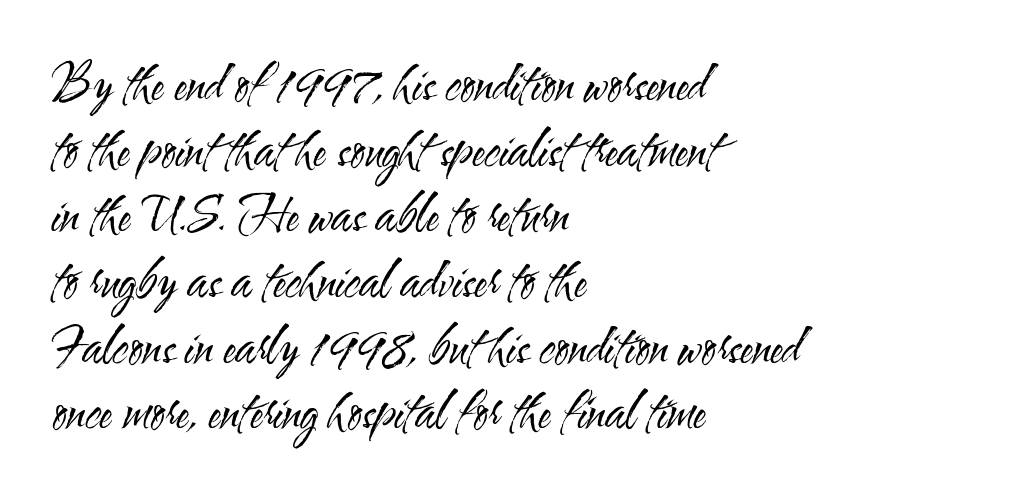
Q: Is the text bold? A: No.
Q: Is the text italic (slanted)? A: Yes.
Q: Is the typeface a serif or a sans-serif typeface? A: Sans-serif.
Q: Is the text underlined? A: No.
Q: How is the paragraph aligned? A: Left-aligned.
Q: Is the spacing between letters normal or unusually wide? A: Normal.
Q: Is the spacing between lines tight, normal or loose? A: Normal.
Q: Width (condensed, normal, or wide)? A: Condensed.
Q: Stroke contrast? A: Medium.
Q: x-height? A: Small.
Q: Monospaced? A: No.
